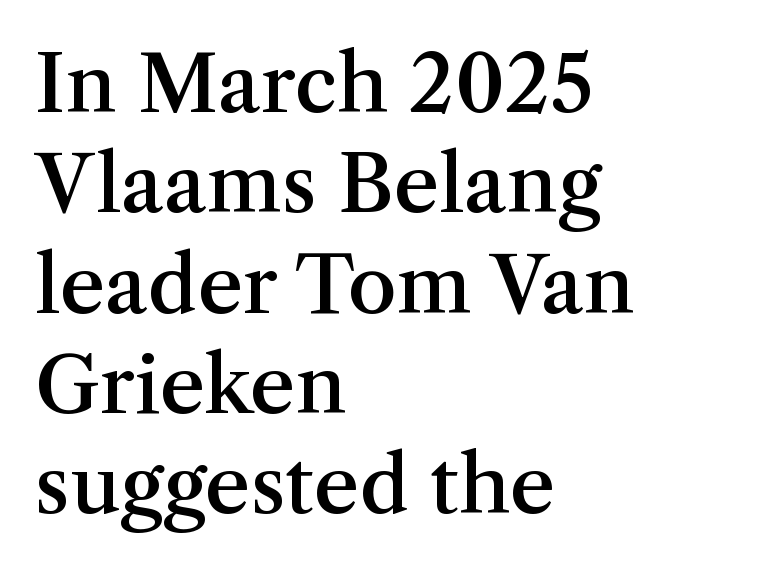
The image shows 79 px semibold serif type, upright; set left-aligned, normal line spacing (1.27x), normal letter spacing, not underlined; medium stroke contrast and a medium x-height.
